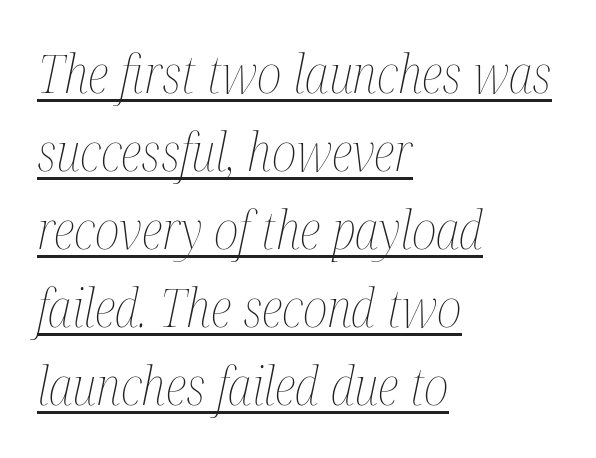
The words here are underlined. The face used here is proportionally spaced, like ordinary book or web type. The rendering uses a moderate line-height, typical for paragraphs. These lines were composed using italics. Weight: not bold — regular or lighter. Letter spacing: default.
